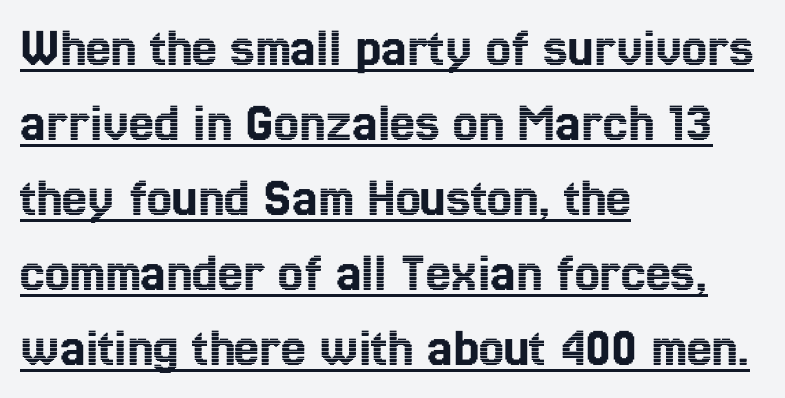
Posture: vertical. The compositor pushed each line to the left boundary. The gaps between neighbouring characters are ordinary and unremarkable. Check the space under the baseline: a stroke is drawn there. The vertical gap from one line to the next is medium. Think of a printed novel: that variable character pitch is what you see here.
